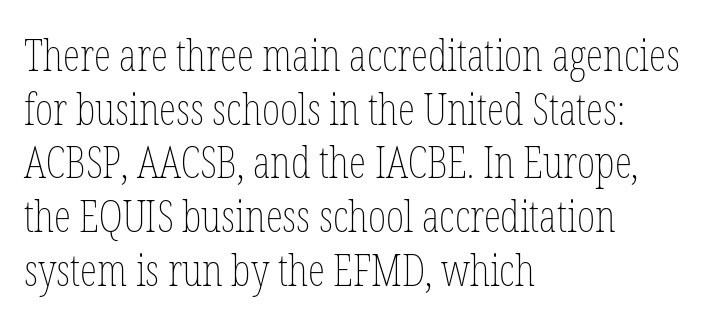
The image shows 44 px thin, condensed type, upright; set left-aligned, line spacing 1.22x, normal letter spacing, not underlined; low stroke contrast and a medium x-height.
